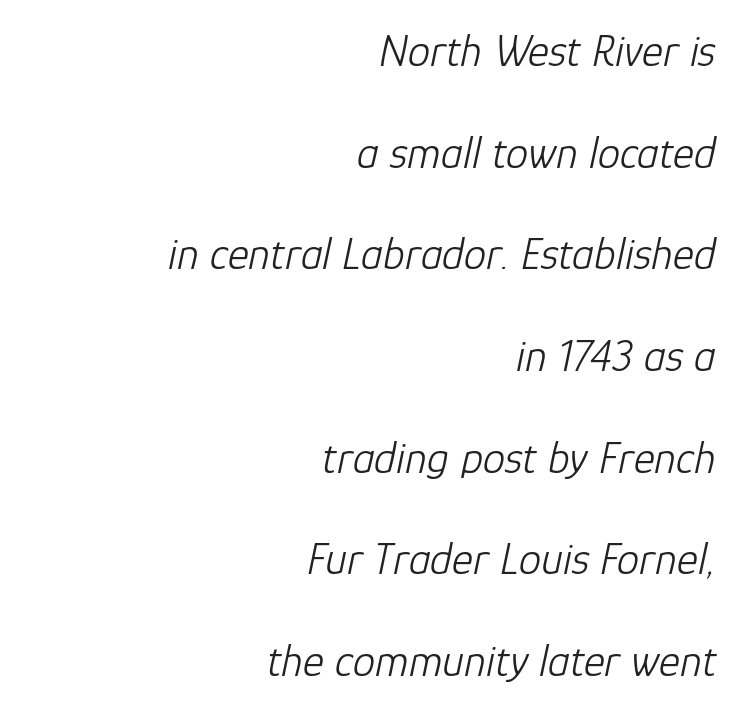
The image shows 45 px light type, italic (leaning right); set right-aligned, loose line spacing (2.26x), normal letter spacing, not underlined; low stroke contrast and a medium x-height.
